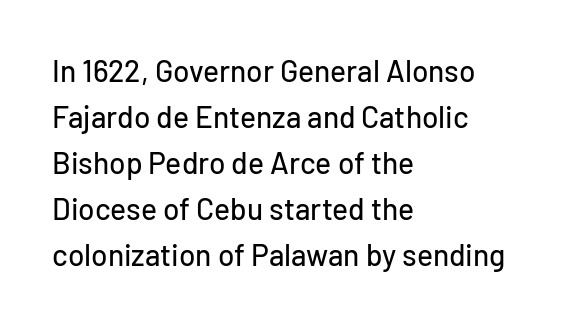
The image shows 30 px sans-serif type, upright; set left-aligned, normal line spacing (1.53x), normal letter spacing, not underlined; low stroke contrast and a medium x-height.
